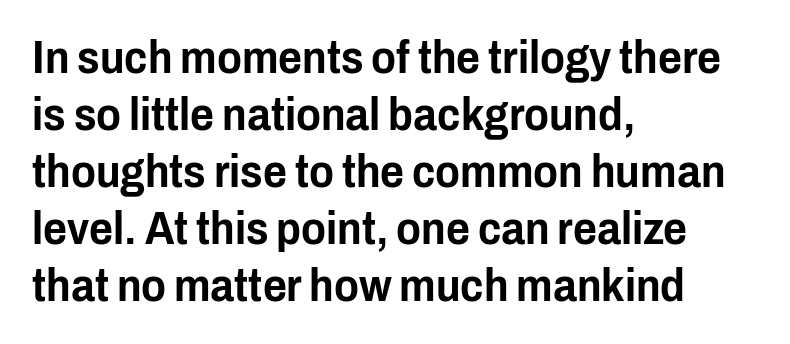
Vertical strokes here are truly vertical. Just letters on the line, the space beneath them empty. Look at the tracking — it's just the regular setting, nothing added. All the whitespace from short lines collects on the right.
